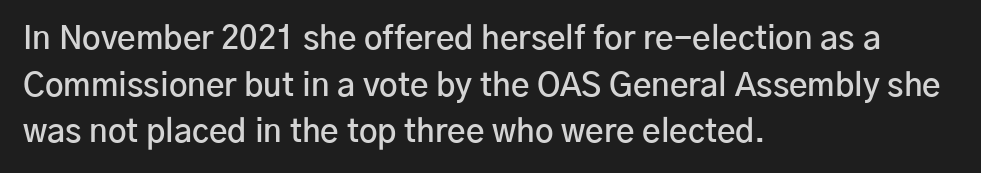
The image shows 32 px semibold sans-serif type, upright; set left-aligned, normal line spacing (1.46x), normal letter spacing, not underlined; low stroke contrast and a medium x-height.
